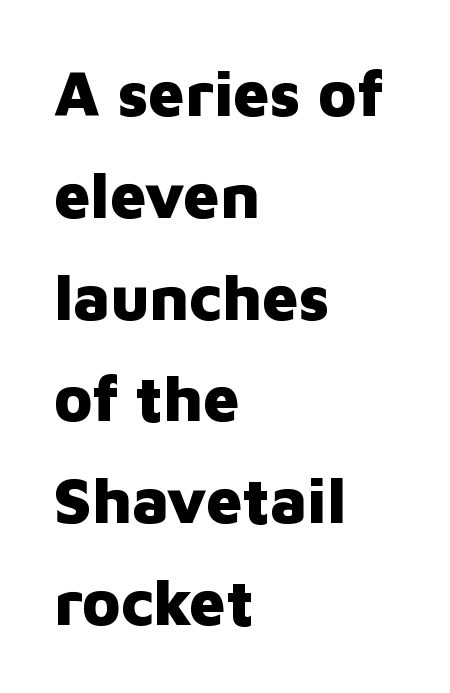
{"serif": "no", "italic": "no", "bold": "yes", "weight": "heavy", "width": "normal", "stroke_contrast": "low", "x_height": "medium", "monospaced": "no", "underline": "no", "align": "left", "line_spacing": "normal", "line_spacing_ratio": 1.59, "letter_spacing": "normal", "letter_spacing_em": 0.0, "glyph_px": 64}
